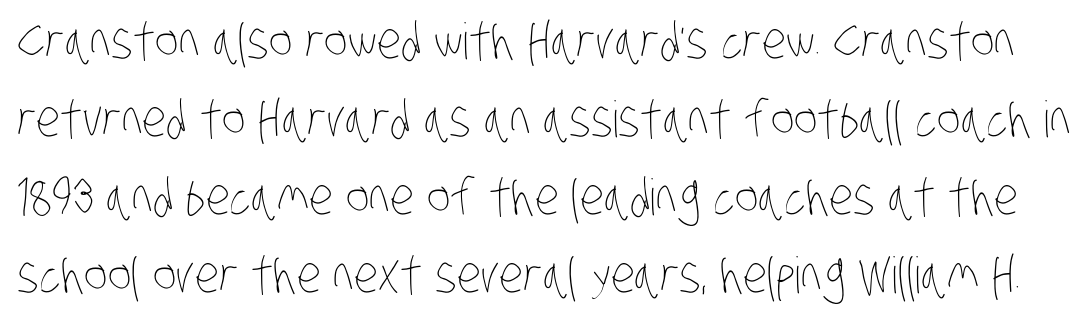
{"bold": "no", "weight": "thin", "width": "condensed", "stroke_contrast": "low", "x_height": "large", "monospaced": "no", "underline": "no", "line_spacing": "normal", "line_spacing_ratio": 1.56, "letter_spacing": "normal", "letter_spacing_em": 0.0, "glyph_px": 50}
